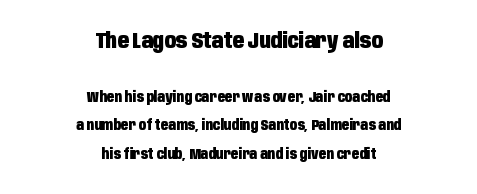
Honestly, there is no underline to notice here at all. You could call the tracking neutral — neither tight nor loose. Weight: bold. Airy leading.
